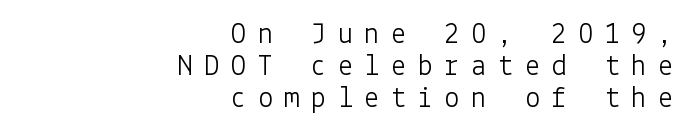
Q: Is the text bold? A: No.
Q: Is the text italic (slanted)? A: No, it is upright.
Q: Is the typeface a serif or a sans-serif typeface? A: Sans-serif.
Q: Is the text underlined? A: No.
Q: How is the paragraph aligned? A: Right-aligned.
Q: Is the spacing between letters normal or unusually wide? A: Unusually wide.
Q: Is the spacing between lines tight, normal or loose? A: Tight.
Q: Width (condensed, normal, or wide)? A: Normal.
Q: Stroke contrast? A: Low.
Q: x-height? A: Medium.
